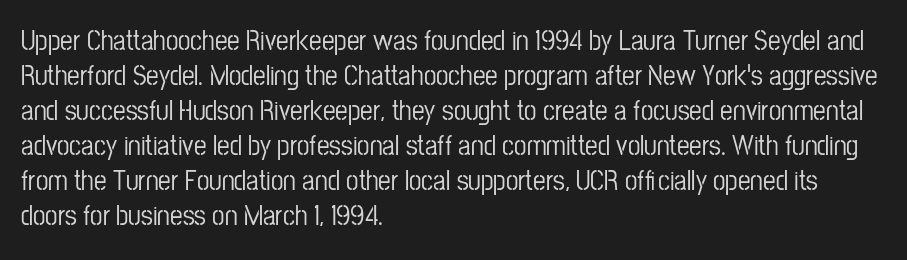
Q: Is the text italic (slanted)? A: No, it is upright.
Q: Is the typeface a serif or a sans-serif typeface? A: Sans-serif.
Q: Is the text underlined? A: No.
Q: How is the paragraph aligned? A: Left-aligned.
Q: Is the spacing between letters normal or unusually wide? A: Normal.
Q: Is the spacing between lines tight, normal or loose? A: Normal.
Q: Width (condensed, normal, or wide)? A: Condensed.
Q: Stroke contrast? A: Low.
Q: x-height? A: Medium.
Q: Monospaced? A: No.
